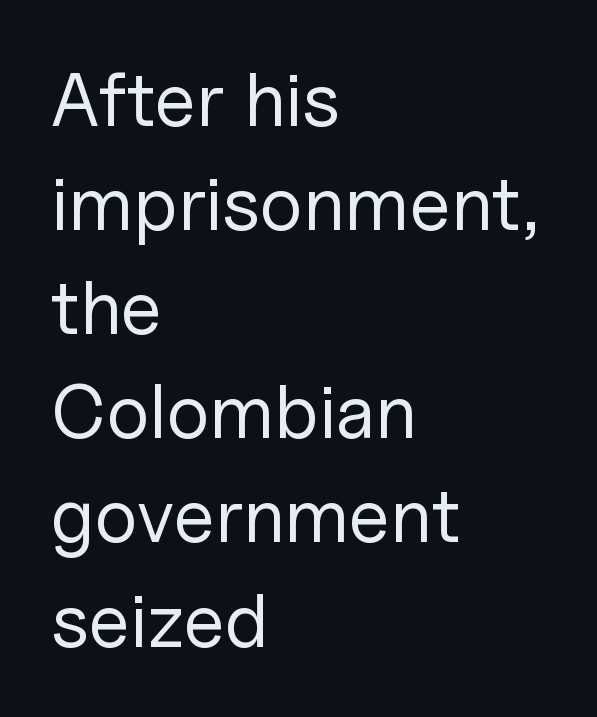
{"serif": "no", "italic": "no", "bold": "no", "weight": "regular", "width": "normal", "stroke_contrast": "low", "x_height": "medium", "monospaced": "no", "underline": "no", "align": "left", "line_spacing": "normal", "line_spacing_ratio": 1.37, "letter_spacing": "normal", "letter_spacing_em": 0.0, "glyph_px": 76}
